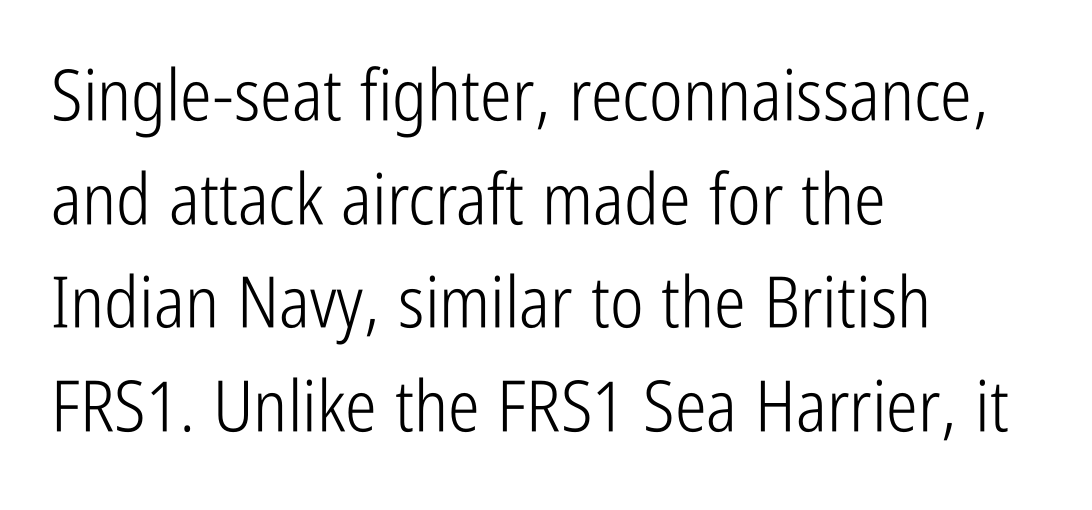
The image shows 71 px light, condensed sans-serif type, upright; set left-aligned, normal line spacing (1.46x), normal letter spacing, not underlined; low stroke contrast and a medium x-height.
